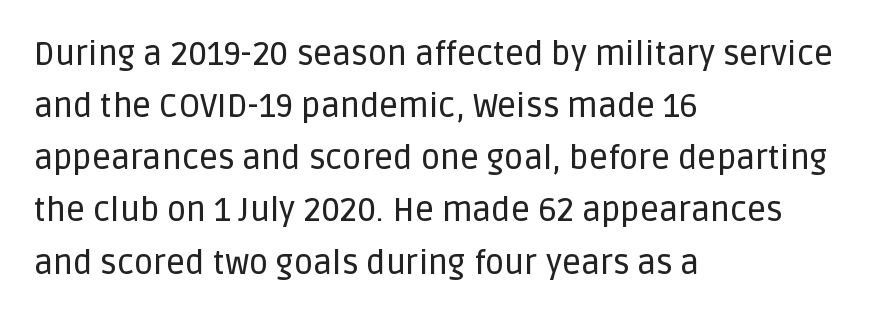
Nothing sits at the stroke ends, so this counts as sans-serif. These lines are set flush left with a ragged right edge. The specimen reads as upright at a glance. The rendering uses natural spacing where letterforms have individual widths. One glance says typical: line gaps are just what's usual.
